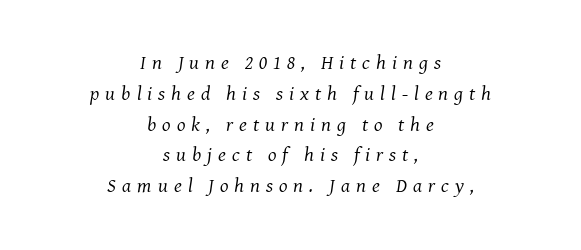
Q: Is the text bold? A: No.
Q: Is the text italic (slanted)? A: Yes, it leans right by about 8 degrees.
Q: Is the text underlined? A: No.
Q: How is the paragraph aligned? A: Centered.
Q: Is the spacing between letters normal or unusually wide? A: Unusually wide.
Q: Is the spacing between lines tight, normal or loose? A: Normal.
